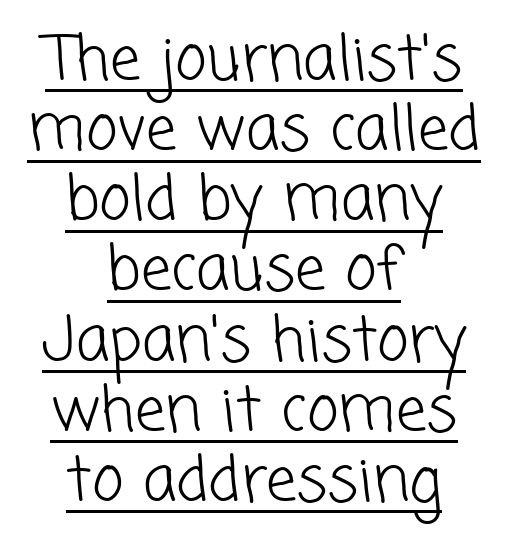
Q: Is the text bold? A: No.
Q: Is the typeface a serif or a sans-serif typeface? A: Sans-serif.
Q: Is the text underlined? A: Yes.
Q: How is the paragraph aligned? A: Centered.
Q: Is the spacing between letters normal or unusually wide? A: Normal.
Q: Is the spacing between lines tight, normal or loose? A: Tight.
Q: Width (condensed, normal, or wide)? A: Normal.
Q: Stroke contrast? A: Low.
Q: x-height? A: Medium.
Q: Monospaced? A: No.
